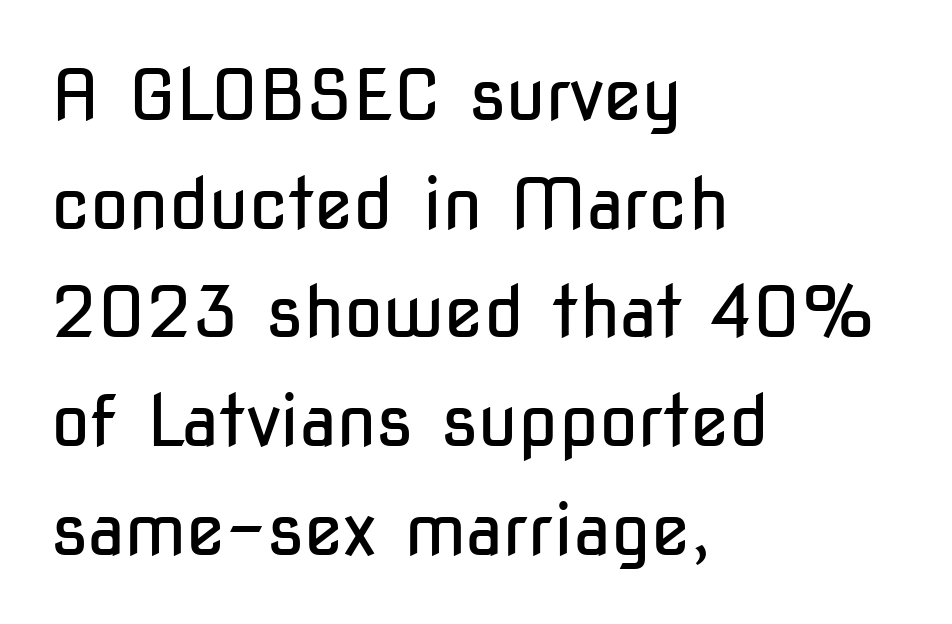
Q: Is the text bold? A: No.
Q: Is the text italic (slanted)? A: No, it is upright.
Q: Is the typeface a serif or a sans-serif typeface? A: Sans-serif.
Q: Is the text underlined? A: No.
Q: How is the paragraph aligned? A: Left-aligned.
Q: Is the spacing between letters normal or unusually wide? A: Normal.
Q: Is the spacing between lines tight, normal or loose? A: Normal.
Q: Width (condensed, normal, or wide)? A: Condensed.
Q: Stroke contrast? A: Low.
Q: x-height? A: Medium.
Q: Monospaced? A: No.
